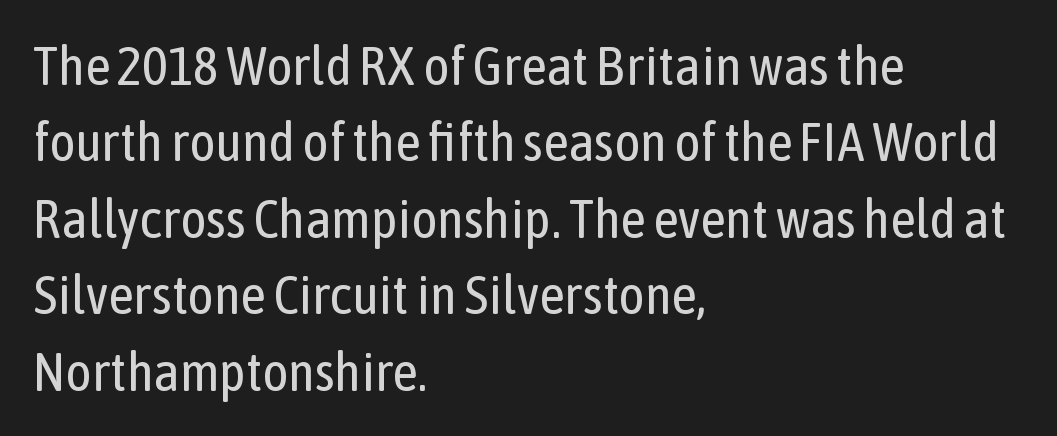
{"serif": "no", "italic": "no", "bold": "no", "weight": "regular", "width": "condensed", "stroke_contrast": "low", "x_height": "medium", "monospaced": "no", "underline": "no", "align": "left", "line_spacing": "normal", "line_spacing_ratio": 1.39, "letter_spacing": "normal", "letter_spacing_em": 0.0, "glyph_px": 55}
